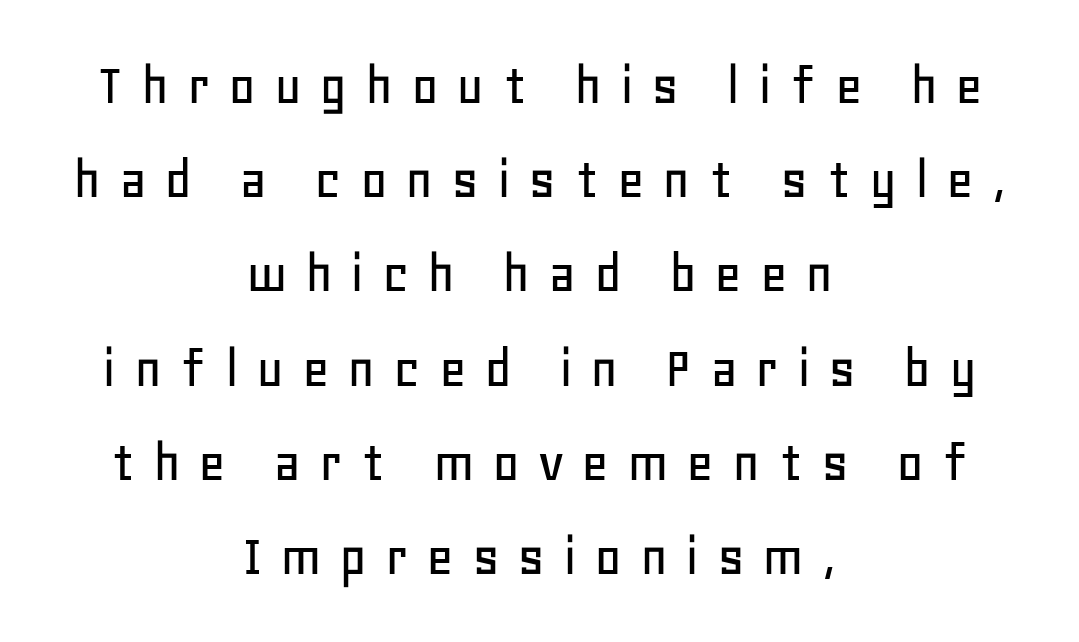
Q: Is the text italic (slanted)? A: No, it is upright.
Q: Is the typeface a serif or a sans-serif typeface? A: Sans-serif.
Q: Is the text underlined? A: No.
Q: How is the paragraph aligned? A: Centered.
Q: Is the spacing between letters normal or unusually wide? A: Unusually wide.
Q: Is the spacing between lines tight, normal or loose? A: Normal.
Q: Width (condensed, normal, or wide)? A: Normal.
Q: Stroke contrast? A: Low.
Q: x-height? A: Large.
Q: Monospaced? A: No.
